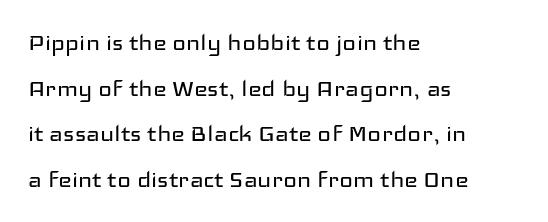
Q: Is the text bold? A: No.
Q: Is the text italic (slanted)? A: No, it is upright.
Q: Is the typeface a serif or a sans-serif typeface? A: Sans-serif.
Q: Is the text underlined? A: No.
Q: How is the paragraph aligned? A: Left-aligned.
Q: Is the spacing between letters normal or unusually wide? A: Normal.
Q: Is the spacing between lines tight, normal or loose? A: Normal.
Q: Width (condensed, normal, or wide)? A: Wide.
Q: Stroke contrast? A: Low.
Q: x-height? A: Medium.
Q: Monospaced? A: No.
